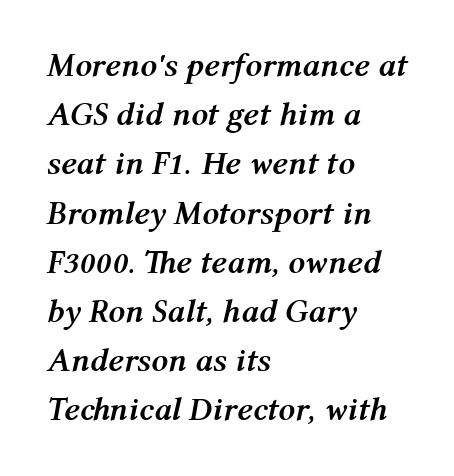
These lines keep a tight, regular rhythm from letter to letter. The typesetting leans heavy: a genuine bold. Do the characters align in a grid? No, the font is proportional. The space directly below the letters is spotless. This sample is left-justified, so line endings fall wherever the words run out. Horizontal bands of white between lines are of average thickness.
